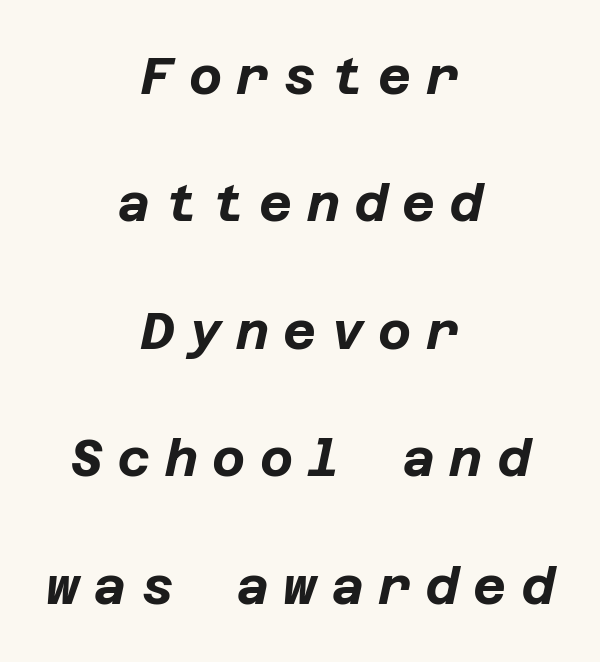
Q: Is the text bold? A: Yes.
Q: Is the text italic (slanted)? A: Yes, it leans right by about 12 degrees.
Q: Is the text underlined? A: No.
Q: How is the paragraph aligned? A: Centered.
Q: Is the spacing between letters normal or unusually wide? A: Unusually wide.
Q: Is the spacing between lines tight, normal or loose? A: Loose.
Q: Width (condensed, normal, or wide)? A: Normal.
Q: Stroke contrast? A: Low.
Q: x-height? A: Large.
